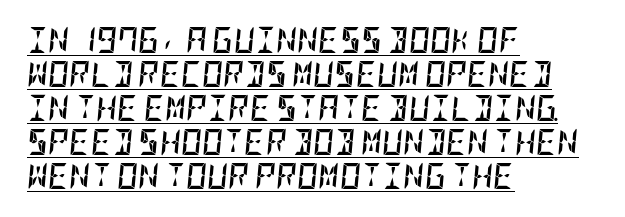
{"italic": "yes", "lean": "right", "slant_degrees": 5, "bold": "yes", "underline": "yes", "align": "left", "line_spacing": "normal", "line_spacing_ratio": 1.31, "letter_spacing": "normal", "letter_spacing_em": 0.0, "glyph_px": 26}
